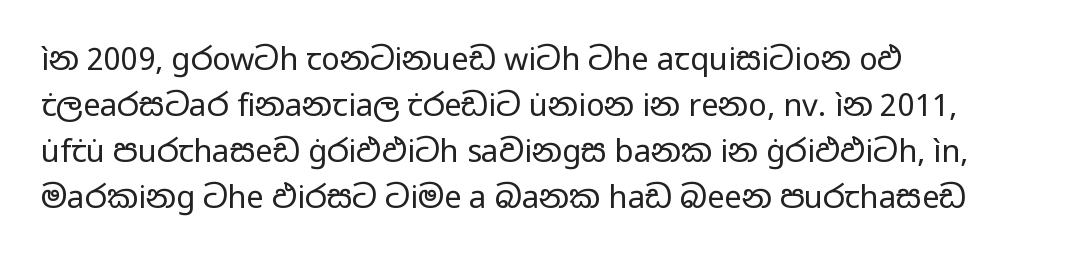
The image shows 31 px regular-weight, wide sans-serif type, upright; set left-aligned, normal line spacing (1.48x), normal letter spacing, not underlined; low stroke contrast and a medium x-height.
